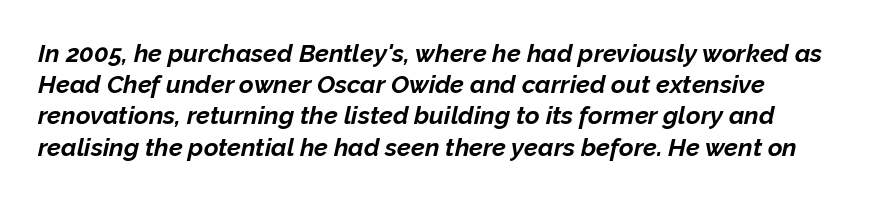
Q: Is the text bold? A: Yes.
Q: Is the text italic (slanted)? A: Yes, it leans right by about 12 degrees.
Q: Is the text underlined? A: No.
Q: Is the spacing between letters normal or unusually wide? A: Normal.
Q: Is the spacing between lines tight, normal or loose? A: Normal.
